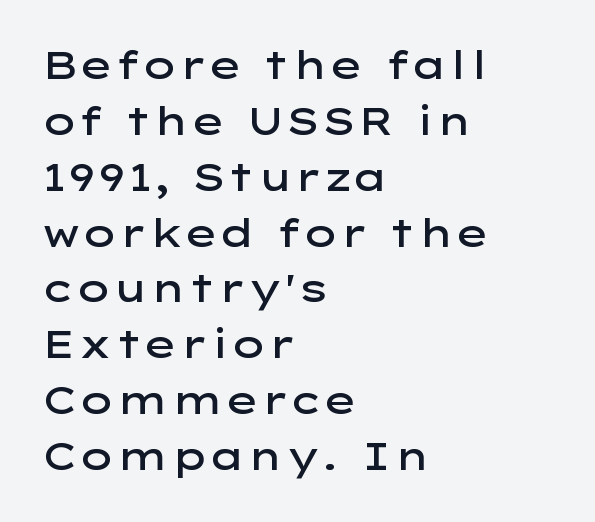
Q: Is the text bold? A: Semi-bold.
Q: Is the text italic (slanted)? A: No, it is upright.
Q: Is the typeface a serif or a sans-serif typeface? A: Sans-serif.
Q: Is the text underlined? A: No.
Q: How is the paragraph aligned? A: Left-aligned.
Q: Is the spacing between letters normal or unusually wide? A: Normal.
Q: Is the spacing between lines tight, normal or loose? A: Normal.
Q: Width (condensed, normal, or wide)? A: Wide.
Q: Stroke contrast? A: Low.
Q: x-height? A: Medium.
Q: Monospaced? A: No.
